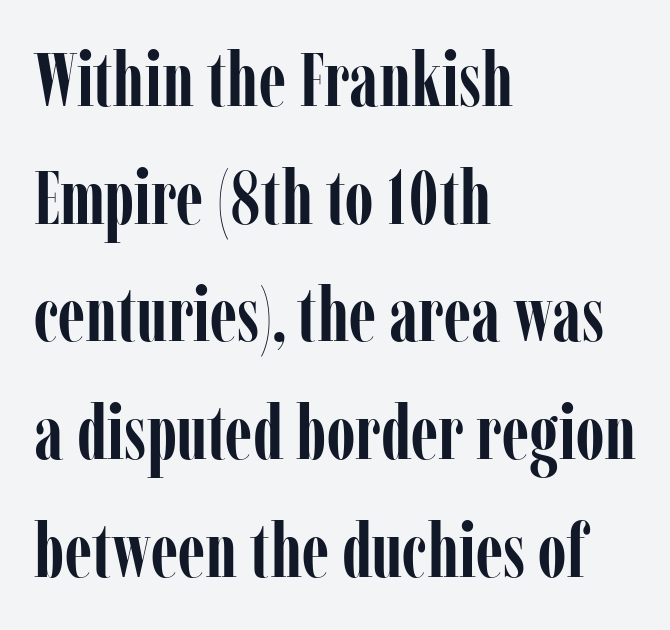
{"serif": "yes", "italic": "no", "bold": "yes", "weight": "semibold", "width": "condensed", "stroke_contrast": "low", "x_height": "medium", "monospaced": "no", "underline": "no", "align": "left", "line_spacing": "normal", "line_spacing_ratio": 1.57, "letter_spacing": "normal", "letter_spacing_em": 0.0, "glyph_px": 75}
